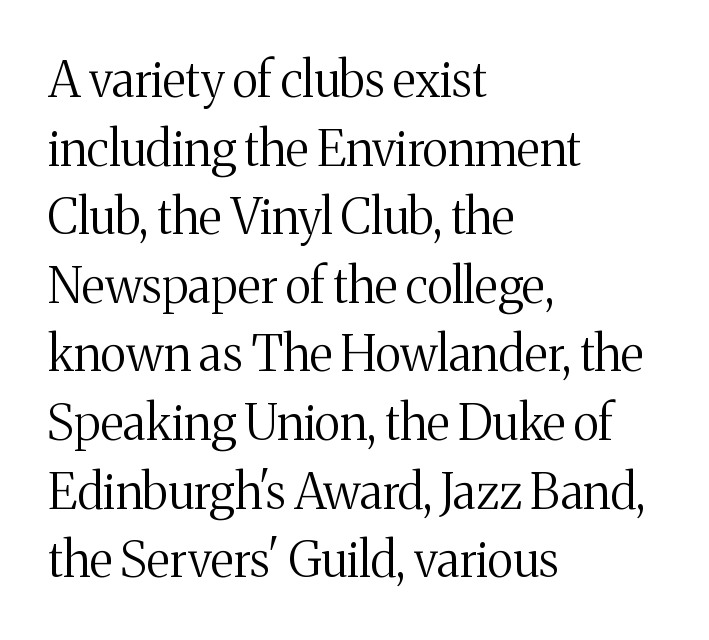
These lines sit exactly where default settings would place them. Spacing verdict: proportional, widths tailored to each character. The zone under the glyphs is completely vacant. In terms of letterform style, serifs are clearly present.
